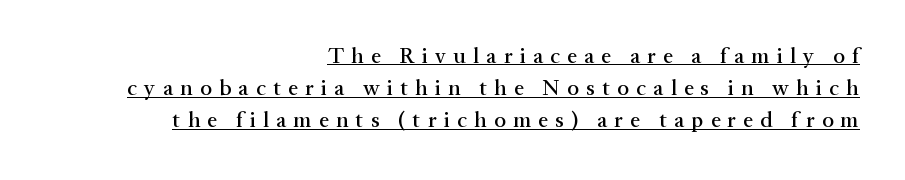
{"italic": "no", "underline": "yes", "align": "right", "line_spacing": "normal", "line_spacing_ratio": 1.46, "letter_spacing": "wide", "letter_spacing_em": 0.33, "glyph_px": 22}
